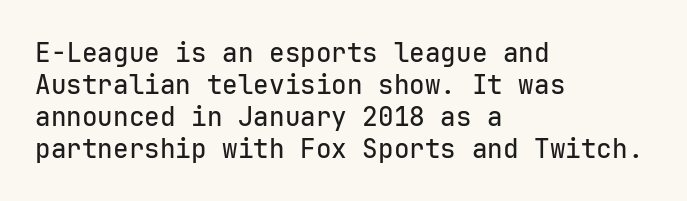
{"italic": "no", "underline": "no", "align": "left", "line_spacing_ratio": 1.23, "letter_spacing": "normal", "letter_spacing_em": 0.0, "glyph_px": 26}
